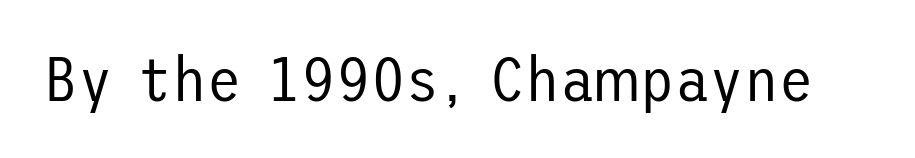
Q: Is the text bold? A: No.
Q: Is the text italic (slanted)? A: No, it is upright.
Q: Is the typeface a serif or a sans-serif typeface? A: Sans-serif.
Q: Is the text underlined? A: No.
Q: Is the spacing between letters normal or unusually wide? A: Normal.
Q: Width (condensed, normal, or wide)? A: Normal.
Q: Stroke contrast? A: Low.
Q: x-height? A: Medium.
